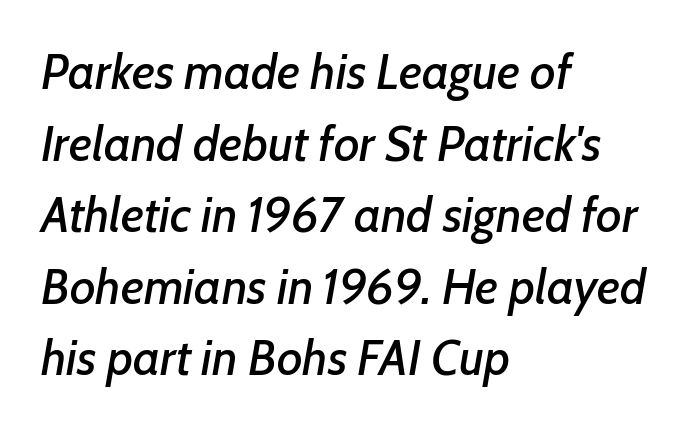
{"italic": "yes", "lean": "right", "slant_degrees": 7, "width": "normal", "stroke_contrast": "low", "x_height": "medium", "monospaced": "no", "underline": "no", "align": "left", "line_spacing": "normal", "line_spacing_ratio": 1.46, "letter_spacing": "normal", "letter_spacing_em": 0.0, "glyph_px": 49}
